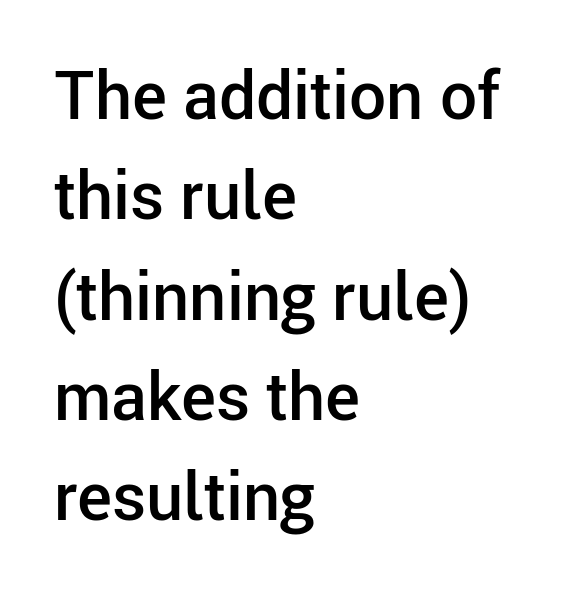
Compared with typical body copy, the letter spacing here is the same. Bare-footed words on every line. One-word summary of the alignment: left. These lines are rendered in a variable-pitch font. Slightly chunky letters — semibold, I'd say, not full bold.
